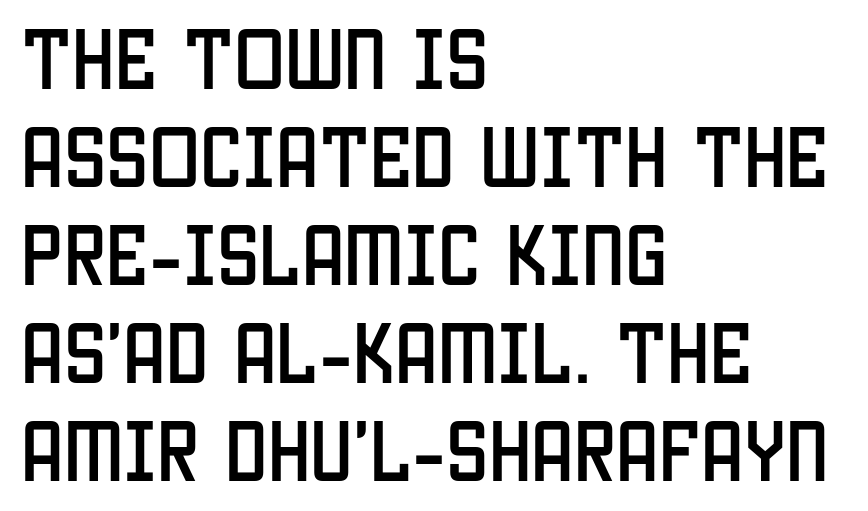
Short note: letters normally spaced. Left-aligned paragraph, ragged on the right. The type family on display is of the sans-serif kind. The specimen reads as upright at a glance. Varying glyph widths throughout — classic text-font behaviour.
